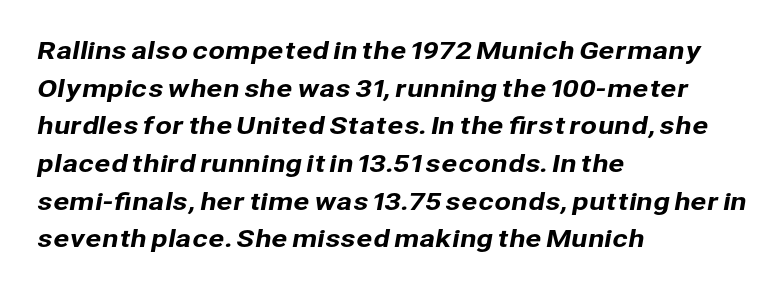
Each new line begins a customary step beneath the previous one. The tracking reads as untouched default to a designer's eye. The passage is arranged the way most books set body copy — flush left. This rendering features lettering with no underline.
